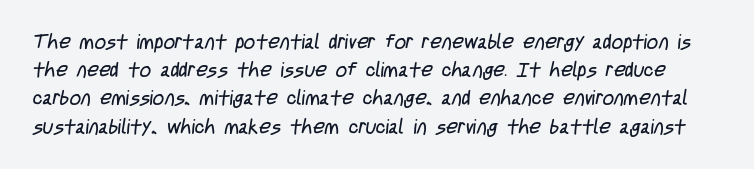
{"bold": "no", "underline": "no", "line_spacing": "normal", "line_spacing_ratio": 1.41, "letter_spacing": "normal", "letter_spacing_em": 0.0, "glyph_px": 20}
